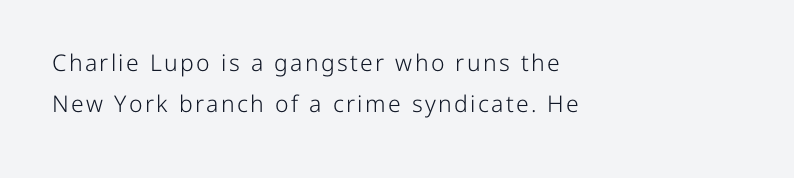
This sample uses an upright cut, with every glyph sitting square on the baseline. No word sits above an underline. This reads as an unemphasized weight, regular at the heaviest. Line beginnings align vertically; line endings do not.
